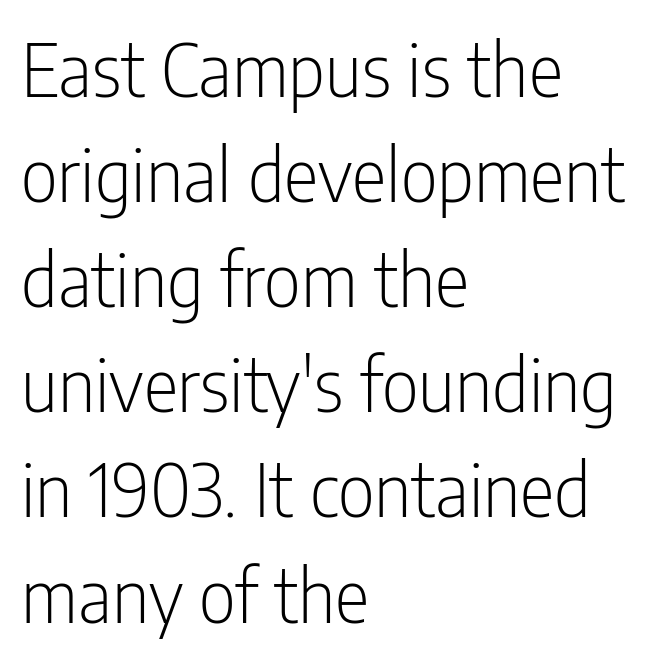
Reading down the block, your eye returns to a fixed left position each line. A typesetter would call this zero additional tracking. This is the regular roman posture of the typeface. Think of a printed novel: that variable character pitch is what you see here. Compared with typical paragraphs, the rows here are spaced about the same. Check where the strokes stop: nothing finishes them off — pure sans.
